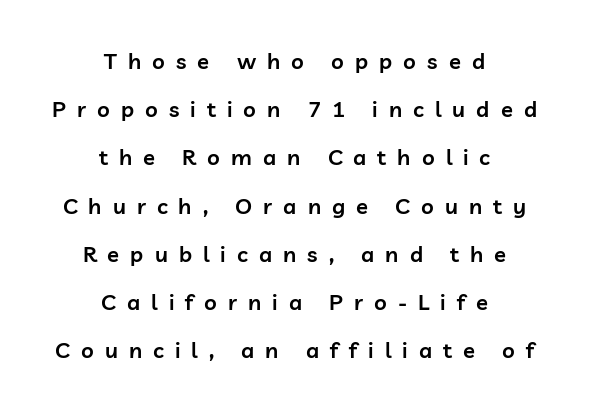
Notice how the passage keeps no hard edge, just a central spine. The space between consecutive lines is lavish. In terms of letterspacing, this is a distinctly airy, spread setting. Heft: intermediate — a semibold.
